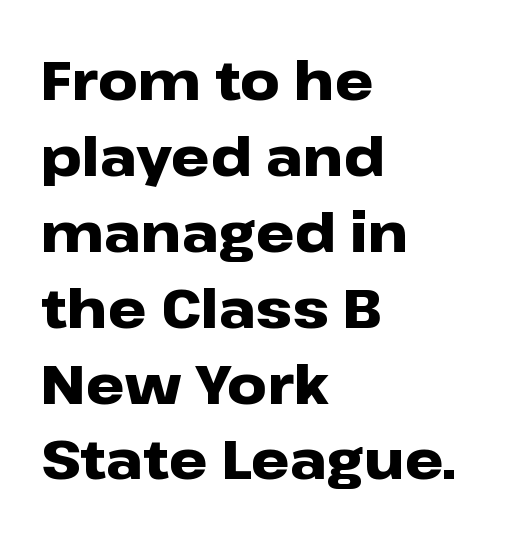
{"serif": "no", "italic": "no", "bold": "yes", "weight": "heavy", "width": "wide", "stroke_contrast": "low", "x_height": "medium", "monospaced": "no", "underline": "no", "align": "left", "line_spacing": "normal", "line_spacing_ratio": 1.38, "letter_spacing": "normal", "letter_spacing_em": 0.0, "glyph_px": 55}
